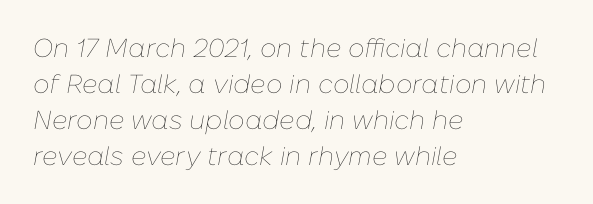
Q: Is the text bold? A: No.
Q: Is the text italic (slanted)? A: Yes, it leans right by about 10 degrees.
Q: Is the text underlined? A: No.
Q: How is the paragraph aligned? A: Left-aligned.
Q: Is the spacing between letters normal or unusually wide? A: Normal.
Q: Is the spacing between lines tight, normal or loose? A: Normal.
